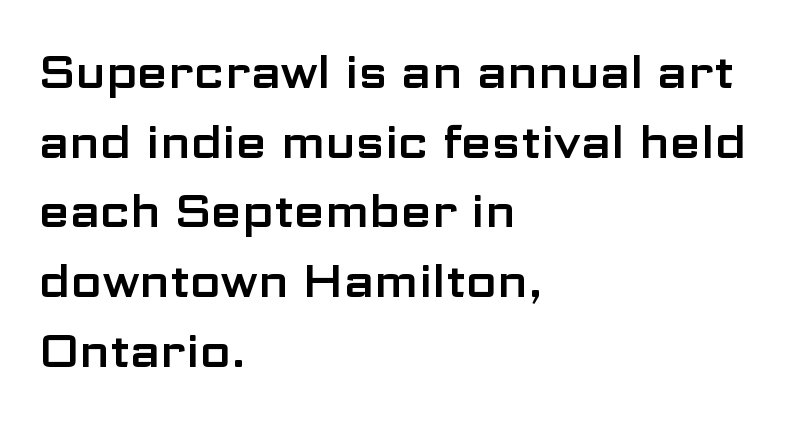
Q: Is the text italic (slanted)? A: No, it is upright.
Q: Is the typeface a serif or a sans-serif typeface? A: Sans-serif.
Q: Is the text underlined? A: No.
Q: How is the paragraph aligned? A: Left-aligned.
Q: Is the spacing between letters normal or unusually wide? A: Normal.
Q: Is the spacing between lines tight, normal or loose? A: Normal.
Q: Width (condensed, normal, or wide)? A: Wide.
Q: Stroke contrast? A: Low.
Q: x-height? A: Medium.
Q: Monospaced? A: No.
